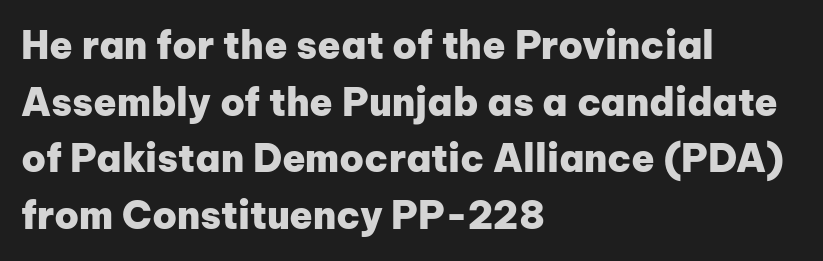
The image shows 38 px heavy sans-serif type, upright; set left-aligned, normal line spacing (1.49x), normal letter spacing, not underlined; low stroke contrast and a medium x-height.
